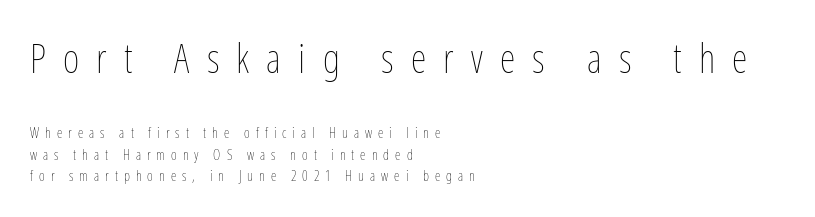
{"italic": "no", "bold": "no", "weight": "thin", "width": "condensed", "stroke_contrast": "low", "x_height": "medium", "monospaced": "no", "underline": "no", "align": "left", "line_spacing": "normal", "line_spacing_ratio": 1.53, "letter_spacing": "wide", "letter_spacing_em": 0.43, "larger_block": "first", "size_ratio": 2.86, "glyph_px": 40}
